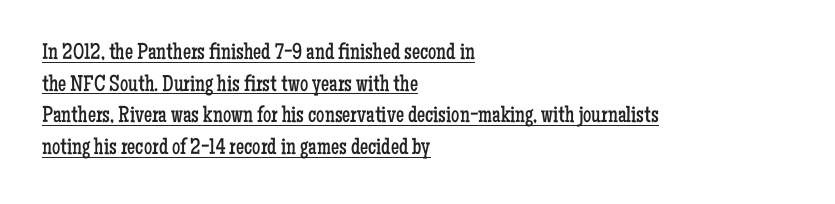
{"italic": "no", "bold": "no", "underline": "yes", "align": "left", "line_spacing": "normal", "line_spacing_ratio": 1.38, "letter_spacing": "normal", "letter_spacing_em": 0.0, "glyph_px": 23}
